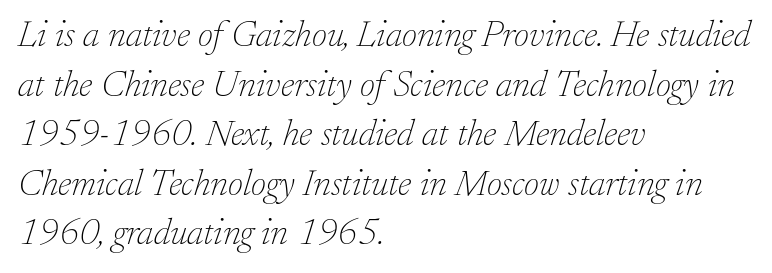
{"serif": "yes", "italic": "yes", "lean": "right", "slant_degrees": 17, "bold": "no", "weight": "thin", "width": "normal", "stroke_contrast": "low", "x_height": "small", "monospaced": "no", "underline": "no", "align": "left", "line_spacing": "normal", "line_spacing_ratio": 1.34, "letter_spacing": "normal", "letter_spacing_em": 0.0, "glyph_px": 37}
